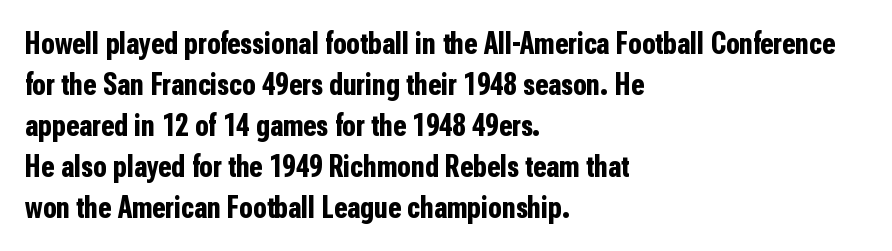
Q: Is the text bold? A: Yes.
Q: Is the text italic (slanted)? A: No, it is upright.
Q: Is the typeface a serif or a sans-serif typeface? A: Sans-serif.
Q: Is the text underlined? A: No.
Q: How is the paragraph aligned? A: Left-aligned.
Q: Is the spacing between letters normal or unusually wide? A: Normal.
Q: Is the spacing between lines tight, normal or loose? A: Normal.
Q: Width (condensed, normal, or wide)? A: Condensed.
Q: Stroke contrast? A: Low.
Q: x-height? A: Medium.
Q: Monospaced? A: No.
